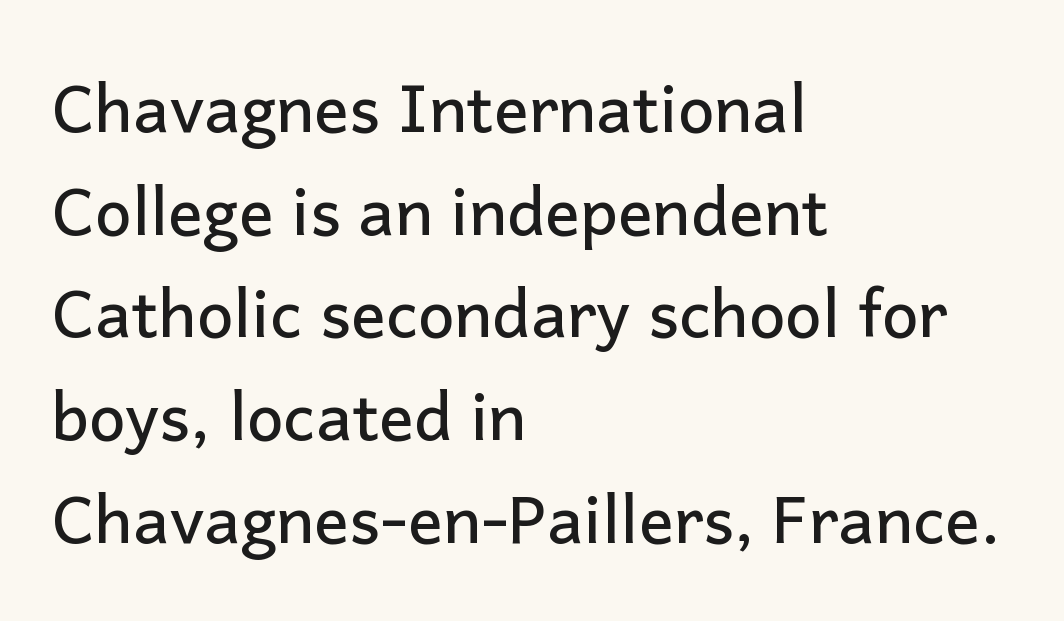
The image shows 65 px sans-serif type, upright; set left-aligned, normal line spacing (1.58x), normal letter spacing, not underlined; low stroke contrast and a medium x-height.
